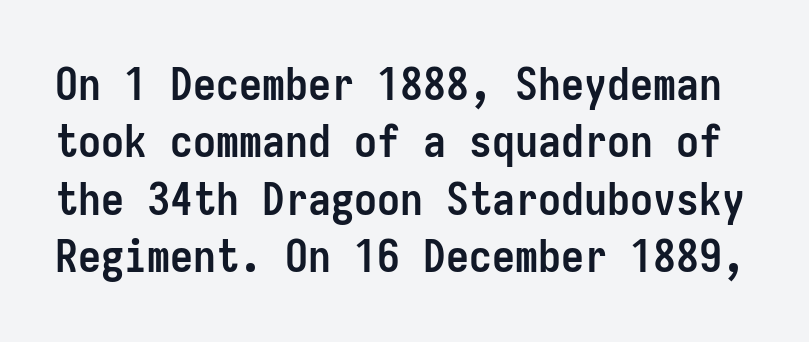
{"serif": "no", "italic": "no", "bold": "yes", "weight": "semibold", "width": "condensed", "stroke_contrast": "low", "x_height": "medium", "monospaced": "yes", "underline": "no", "line_spacing": "normal", "line_spacing_ratio": 1.25, "letter_spacing": "normal", "letter_spacing_em": 0.0, "glyph_px": 46}
